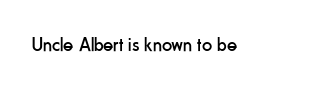
{"italic": "no", "bold": "no", "underline": "no", "letter_spacing": "normal", "letter_spacing_em": 0.0, "glyph_px": 20}
